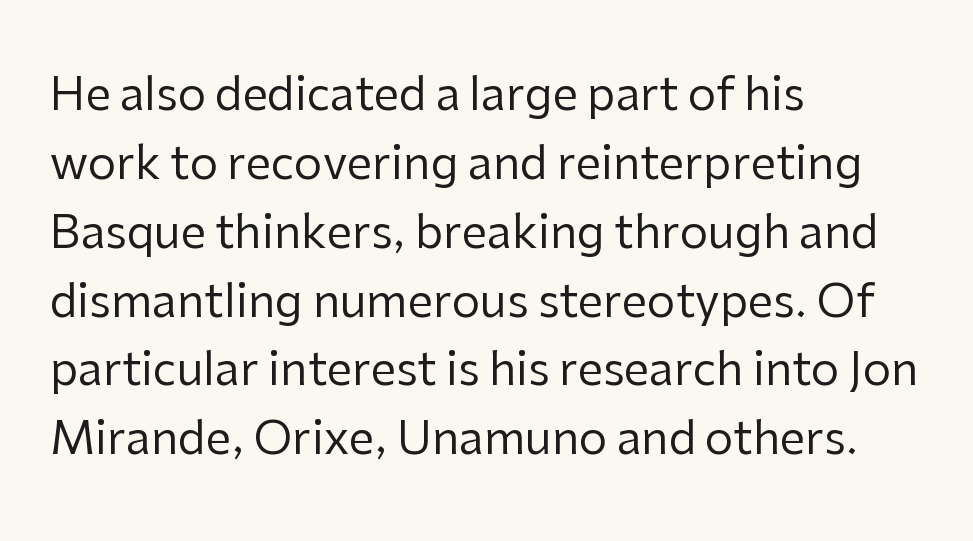
{"serif": "no", "italic": "no", "bold": "no", "weight": "regular", "width": "normal", "stroke_contrast": "low", "x_height": "medium", "monospaced": "no", "underline": "no", "align": "left", "line_spacing": "normal", "line_spacing_ratio": 1.53, "letter_spacing": "normal", "letter_spacing_em": 0.0, "glyph_px": 45}
